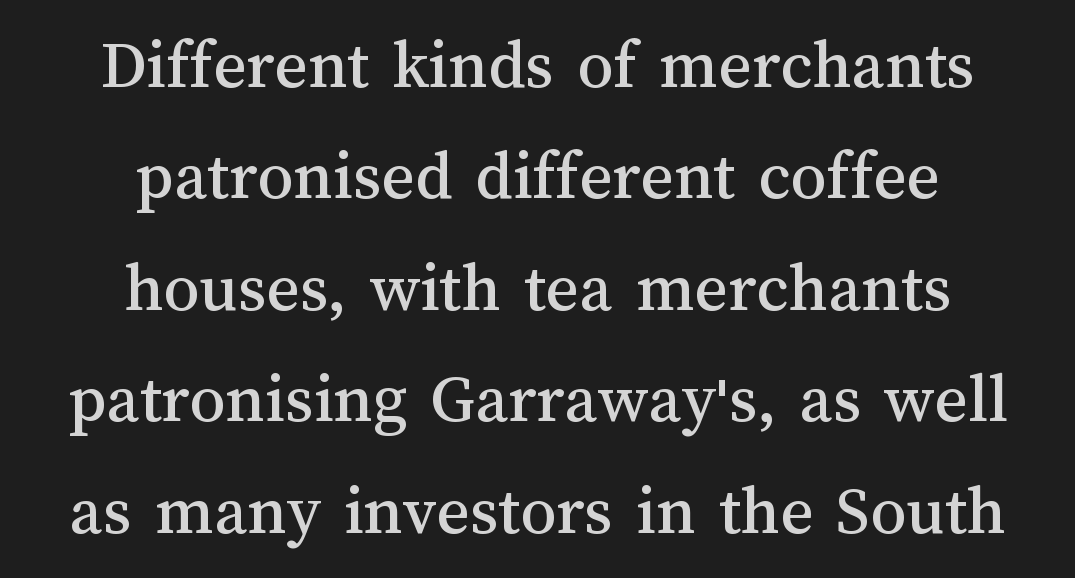
The image shows 71 px text type, upright; set centered, normal line spacing (1.57x), normal letter spacing, not underlined; medium stroke contrast and a medium x-height.
